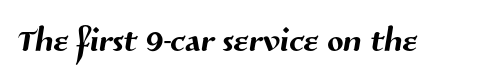
{"serif": "no", "width": "normal", "stroke_contrast": "medium", "x_height": "medium", "monospaced": "no", "underline": "no", "letter_spacing": "normal", "letter_spacing_em": 0.0, "glyph_px": 48}
